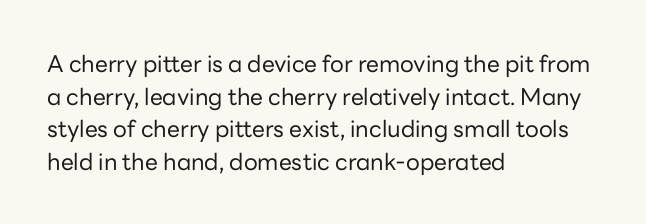
{"italic": "no", "bold": "no", "underline": "no", "align": "left", "line_spacing": "normal", "line_spacing_ratio": 1.42, "letter_spacing": "normal", "letter_spacing_em": 0.0, "glyph_px": 23}
